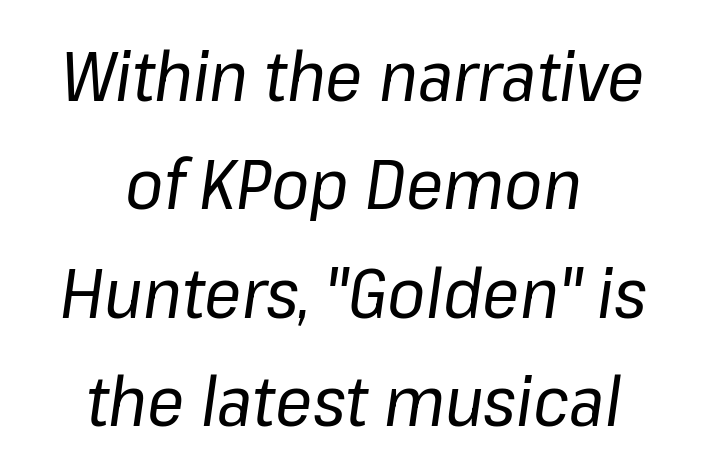
{"italic": "yes", "lean": "right", "slant_degrees": 8, "bold": "no", "weight": "regular", "width": "normal", "stroke_contrast": "low", "x_height": "medium", "monospaced": "no", "underline": "no", "align": "center", "line_spacing": "normal", "line_spacing_ratio": 1.57, "letter_spacing": "normal", "letter_spacing_em": 0.0, "glyph_px": 69}
